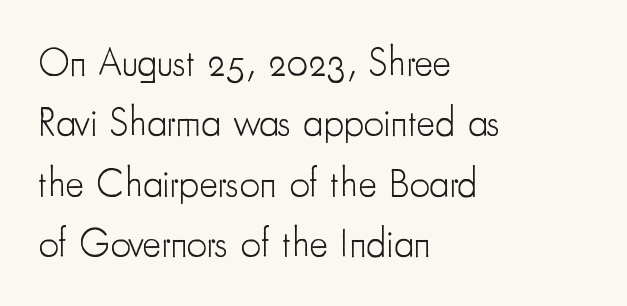
Q: Is the text bold? A: No.
Q: Is the text italic (slanted)? A: No, it is upright.
Q: Is the typeface a serif or a sans-serif typeface? A: Sans-serif.
Q: Is the text underlined? A: No.
Q: How is the paragraph aligned? A: Left-aligned.
Q: Is the spacing between letters normal or unusually wide? A: Normal.
Q: Is the spacing between lines tight, normal or loose? A: Normal.
Q: Width (condensed, normal, or wide)? A: Condensed.
Q: Stroke contrast? A: Low.
Q: x-height? A: Small.
Q: Monospaced? A: No.
